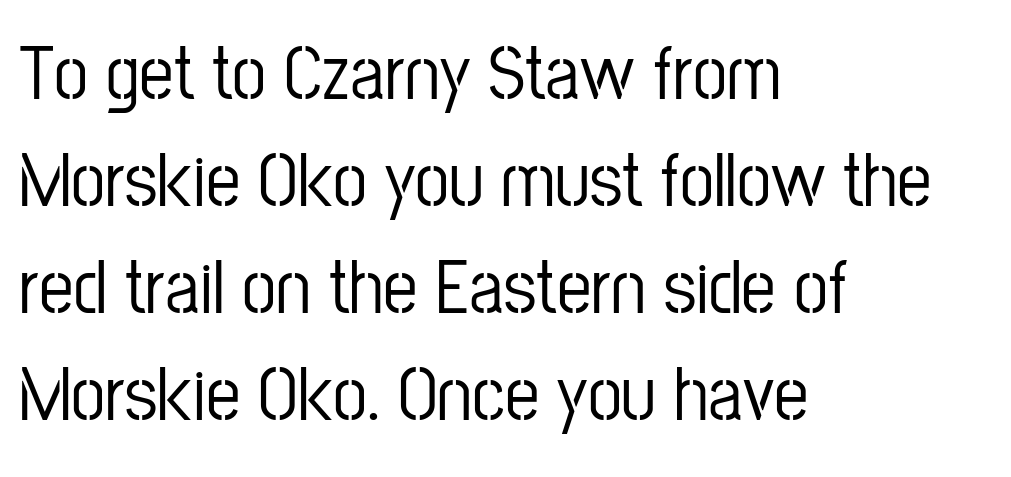
{"serif": "no", "italic": "no", "width": "condensed", "stroke_contrast": "low", "x_height": "medium", "monospaced": "no", "underline": "no", "align": "left", "line_spacing": "normal", "line_spacing_ratio": 1.39, "letter_spacing": "normal", "letter_spacing_em": 0.0, "glyph_px": 77}
